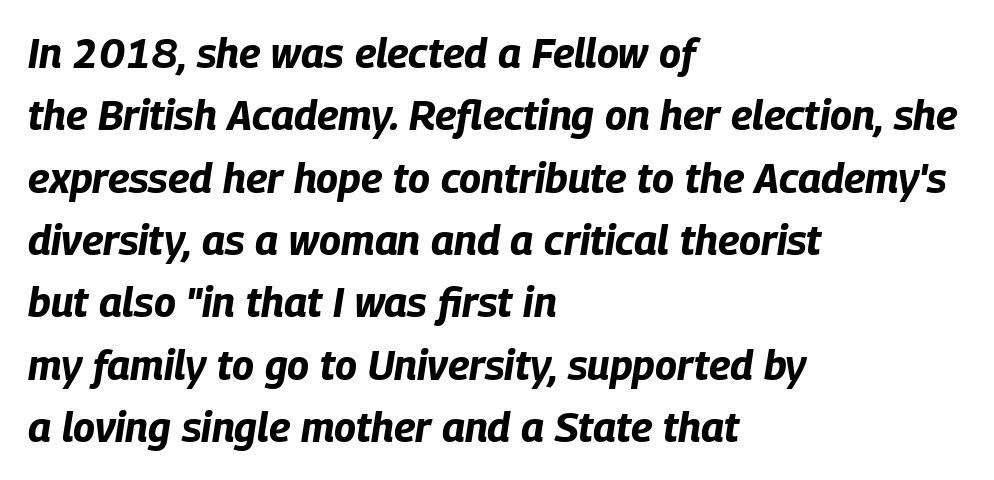
Q: Is the text bold? A: Yes.
Q: Is the text italic (slanted)? A: Yes, it leans right by about 9 degrees.
Q: Is the text underlined? A: No.
Q: How is the paragraph aligned? A: Left-aligned.
Q: Is the spacing between letters normal or unusually wide? A: Normal.
Q: Is the spacing between lines tight, normal or loose? A: Normal.
Q: Width (condensed, normal, or wide)? A: Condensed.
Q: Stroke contrast? A: Low.
Q: x-height? A: Large.
Q: Monospaced? A: No.
